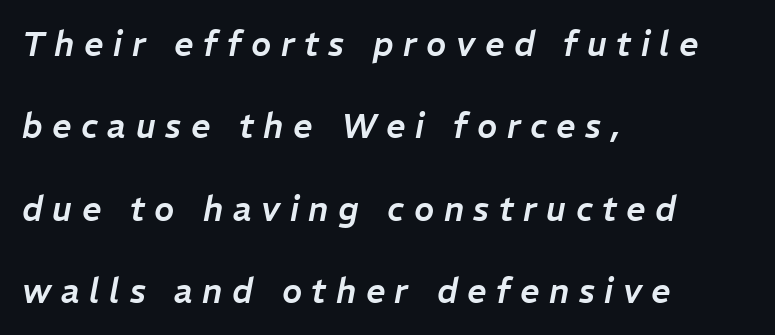
Students, observe: this is what heavily led, spacious text looks like. The font's italic variant was chosen for this text. The passage shown is not underscored anywhere. The passage shown has open, widely tracked lettering throughout. Do the characters align in a grid? No, the font is proportional.
